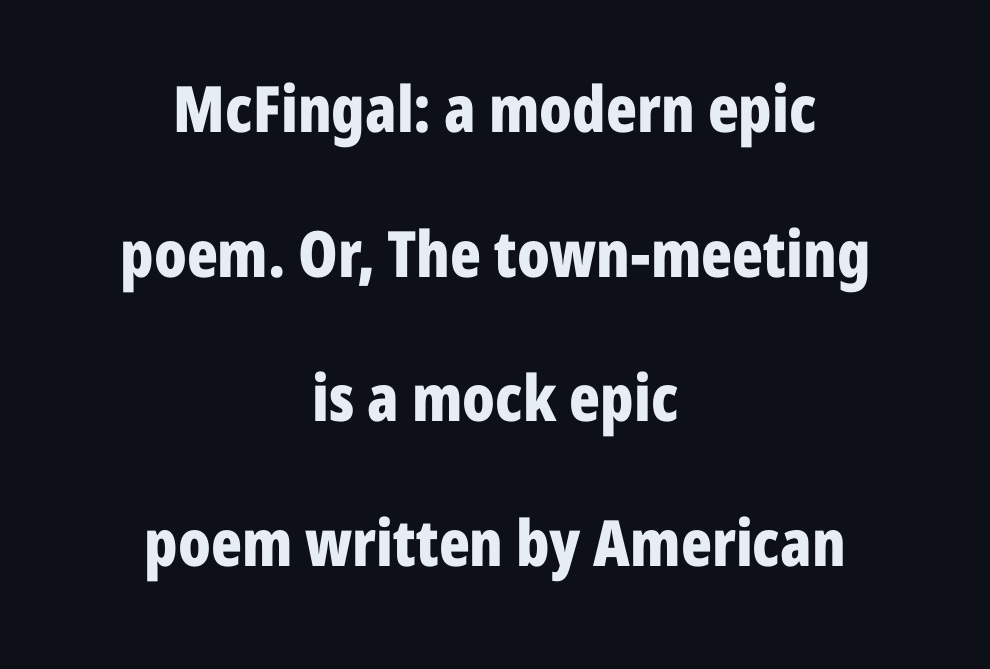
{"serif": "no", "italic": "no", "bold": "yes", "weight": "bold", "width": "condensed", "stroke_contrast": "low", "x_height": "medium", "monospaced": "no", "underline": "no", "align": "center", "line_spacing": "loose", "line_spacing_ratio": 2.26, "letter_spacing": "normal", "letter_spacing_em": 0.0, "glyph_px": 64}
